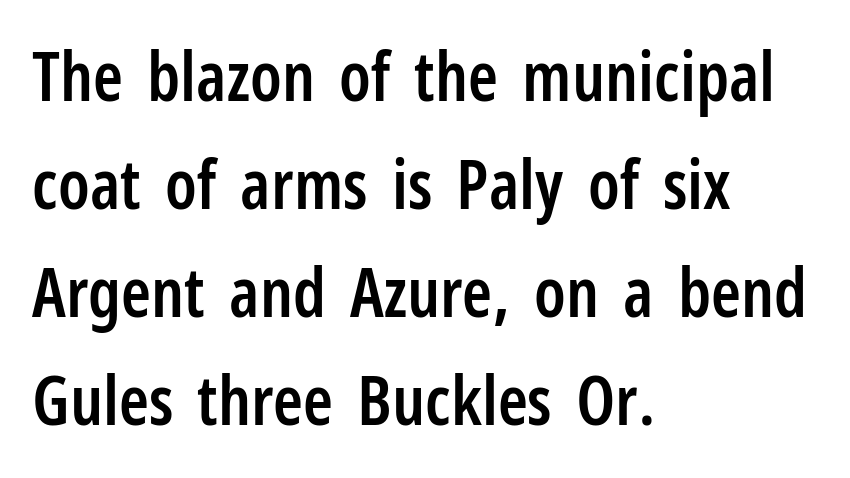
Q: Is the text bold? A: Semi-bold.
Q: Is the text italic (slanted)? A: No, it is upright.
Q: Is the typeface a serif or a sans-serif typeface? A: Sans-serif.
Q: Is the text underlined? A: No.
Q: How is the paragraph aligned? A: Left-aligned.
Q: Is the spacing between letters normal or unusually wide? A: Normal.
Q: Is the spacing between lines tight, normal or loose? A: Normal.
Q: Width (condensed, normal, or wide)? A: Condensed.
Q: Stroke contrast? A: Low.
Q: x-height? A: Medium.
Q: Monospaced? A: No.
